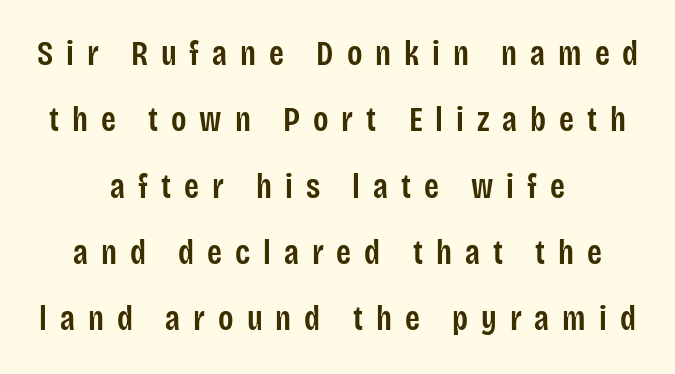
{"serif": "no", "italic": "no", "bold": "semi", "weight": "semibold", "width": "condensed", "stroke_contrast": "low", "x_height": "large", "monospaced": "no", "underline": "no", "align": "center", "line_spacing": "loose", "line_spacing_ratio": 1.95, "letter_spacing": "wide", "letter_spacing_em": 0.38, "glyph_px": 34}
